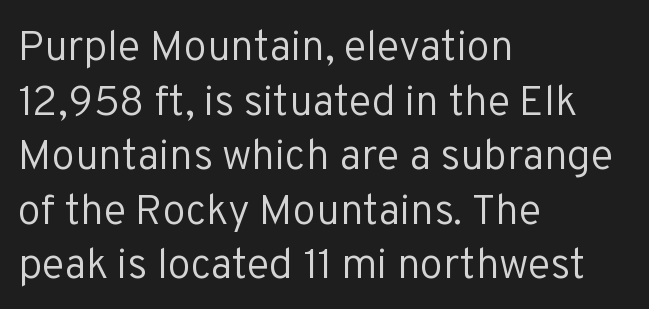
Q: Is the text bold? A: No.
Q: Is the text italic (slanted)? A: No, it is upright.
Q: Is the typeface a serif or a sans-serif typeface? A: Sans-serif.
Q: Is the text underlined? A: No.
Q: How is the paragraph aligned? A: Left-aligned.
Q: Is the spacing between letters normal or unusually wide? A: Normal.
Q: Is the spacing between lines tight, normal or loose? A: Normal.
Q: Width (condensed, normal, or wide)? A: Normal.
Q: Stroke contrast? A: Low.
Q: x-height? A: Medium.
Q: Monospaced? A: No.
